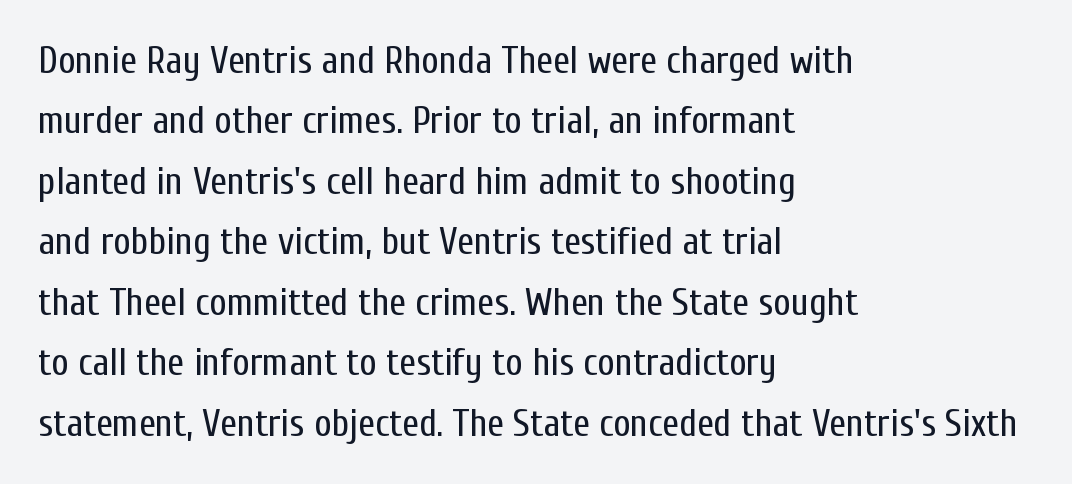
The image shows 38 px regular-weight, condensed sans-serif type, upright; set left-aligned, normal line spacing (1.59x), normal letter spacing, not underlined; low stroke contrast and a medium x-height.
